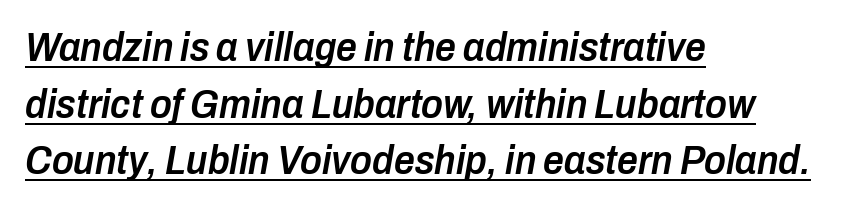
Proportional: the letters do not fall into vertical columns. Typeset ragged right — the left edge is the straight one. Yep, that's italic — everything's leaning. Typographic density is moderately raised because the face is semibold. The face used here is rendered with its standard letterfit. A continuous stroke trails under the words, as in a hyperlink.
